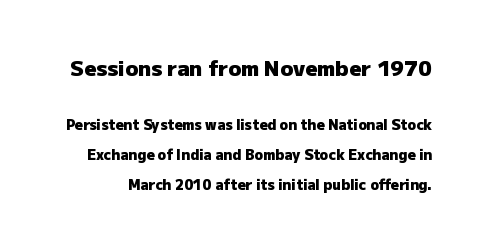
Q: Is the text bold? A: Yes.
Q: Is the text italic (slanted)? A: No, it is upright.
Q: Is the text underlined? A: No.
Q: Is the spacing between letters normal or unusually wide? A: Normal.
Q: Is the spacing between lines tight, normal or loose? A: Loose.
Q: Which block of text is set in a larger size, the first (top) or the second (bottom)? A: The first (top) one.
